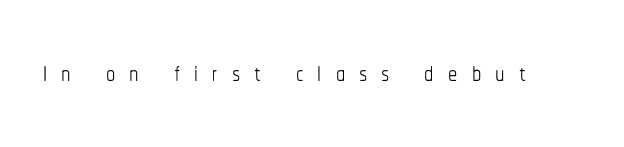
Here the designer chose a conventional face with non-uniform glyph widths. When letters stand straight like this, we call the style roman or upright. Short note: letters widely spaced. Descender tails drop into unmarked territory. Think standard paragraph weight, or any step lighter than that.
